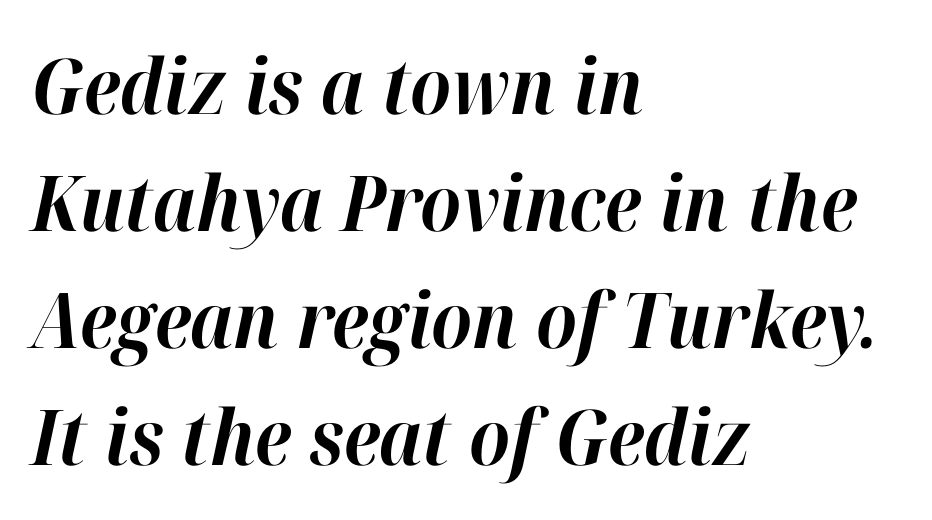
{"italic": "yes", "lean": "right", "slant_degrees": 12, "bold": "yes", "weight": "bold", "width": "normal", "stroke_contrast": "high", "x_height": "medium", "monospaced": "no", "underline": "no", "align": "left", "line_spacing": "normal", "line_spacing_ratio": 1.52, "letter_spacing": "normal", "letter_spacing_em": 0.0, "glyph_px": 77}
